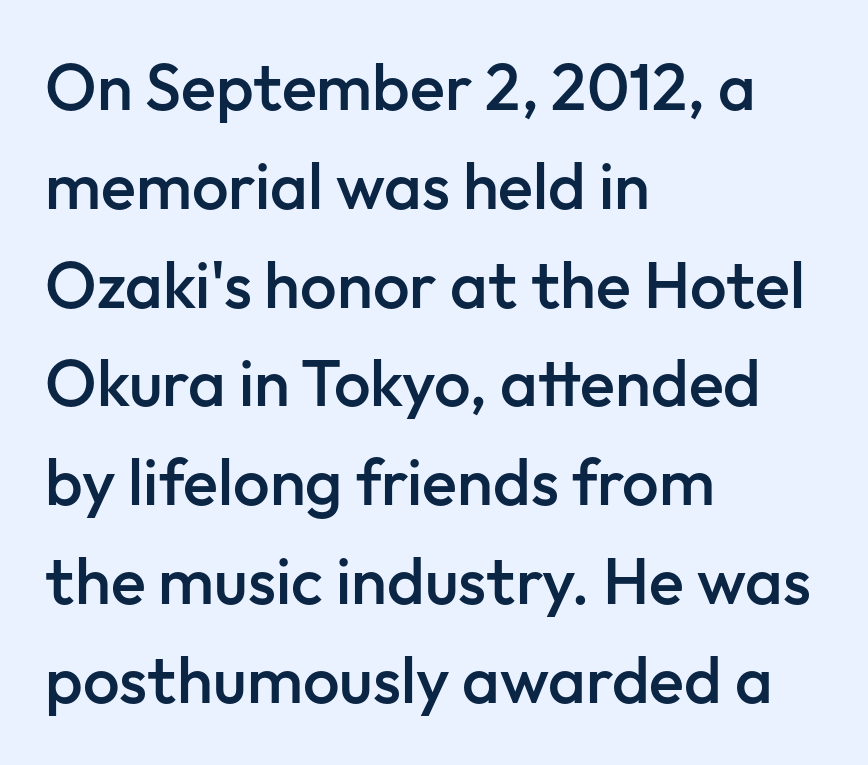
The image shows 65 px semibold sans-serif type, upright; set left-aligned, normal line spacing (1.52x), normal letter spacing, not underlined; low stroke contrast and a medium x-height.
